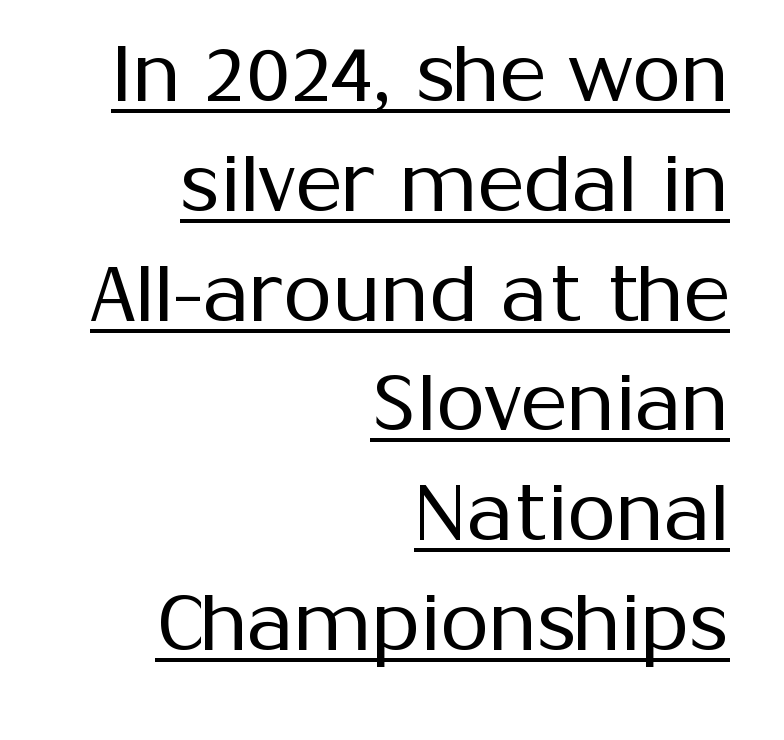
Q: Is the text bold? A: No.
Q: Is the text italic (slanted)? A: No, it is upright.
Q: Is the typeface a serif or a sans-serif typeface? A: Sans-serif.
Q: Is the text underlined? A: Yes.
Q: How is the paragraph aligned? A: Right-aligned.
Q: Is the spacing between letters normal or unusually wide? A: Normal.
Q: Is the spacing between lines tight, normal or loose? A: Normal.
Q: Width (condensed, normal, or wide)? A: Normal.
Q: Stroke contrast? A: Medium.
Q: x-height? A: Medium.
Q: Monospaced? A: No.
